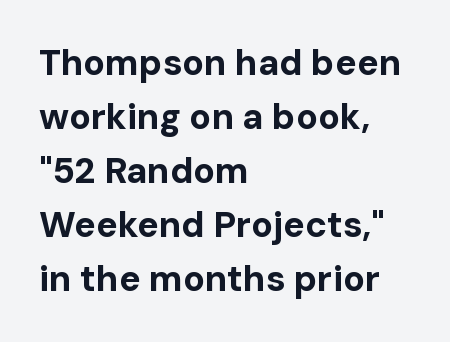
Q: Is the text bold? A: Yes.
Q: Is the text italic (slanted)? A: No, it is upright.
Q: Is the typeface a serif or a sans-serif typeface? A: Sans-serif.
Q: Is the text underlined? A: No.
Q: How is the paragraph aligned? A: Left-aligned.
Q: Is the spacing between letters normal or unusually wide? A: Normal.
Q: Is the spacing between lines tight, normal or loose? A: Normal.
Q: Width (condensed, normal, or wide)? A: Normal.
Q: Stroke contrast? A: Low.
Q: x-height? A: Medium.
Q: Monospaced? A: No.
